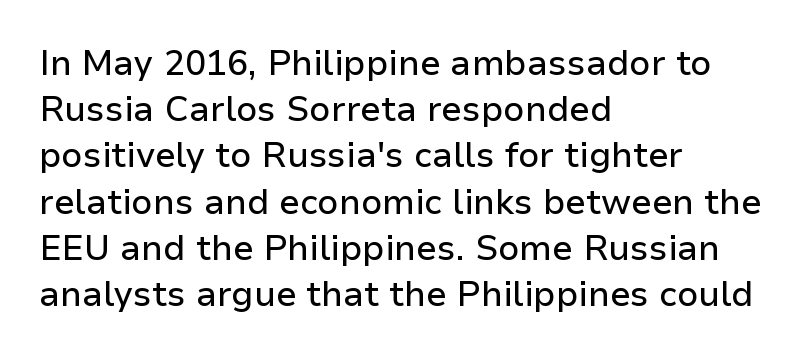
Q: Is the text italic (slanted)? A: No, it is upright.
Q: Is the typeface a serif or a sans-serif typeface? A: Sans-serif.
Q: Is the text underlined? A: No.
Q: How is the paragraph aligned? A: Left-aligned.
Q: Is the spacing between letters normal or unusually wide? A: Normal.
Q: Is the spacing between lines tight, normal or loose? A: Normal.
Q: Width (condensed, normal, or wide)? A: Normal.
Q: Stroke contrast? A: Low.
Q: x-height? A: Medium.
Q: Monospaced? A: No.
